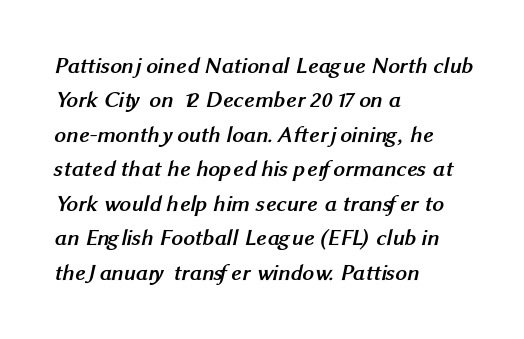
The area under the type is left untouched. Line starts are locked; line ends wander. Regarding leading, the lines here are spaced in the standard way. Heavy, bold letterforms.
